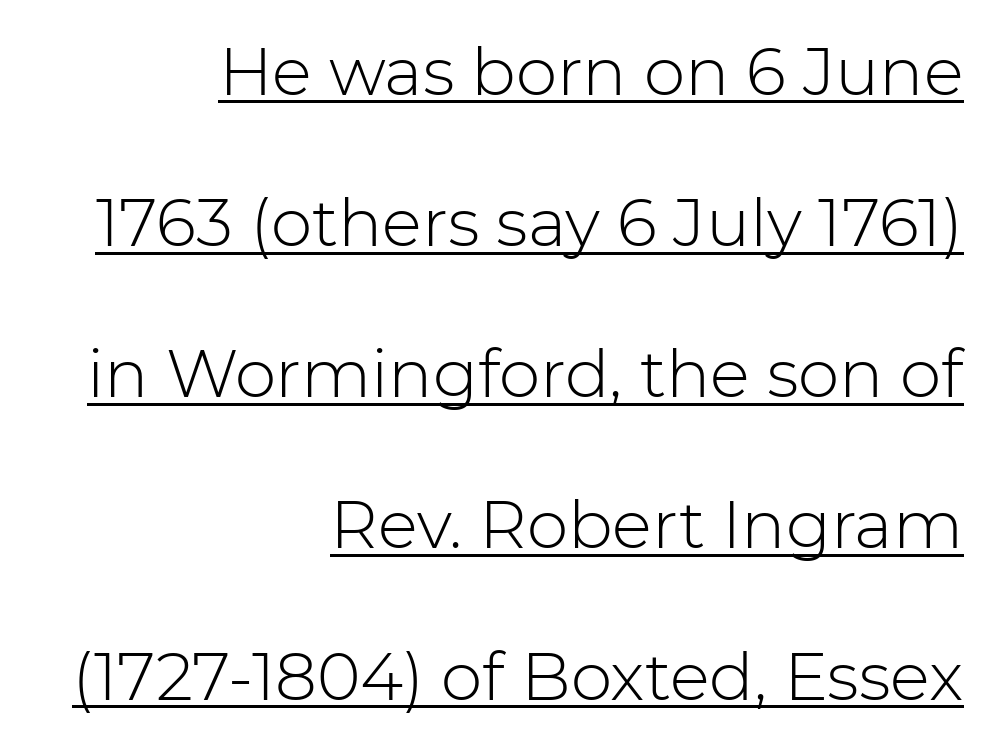
The image shows 66 px light sans-serif type, upright; set right-aligned, loose line spacing (2.29x), normal letter spacing, underlined; low stroke contrast and a medium x-height.
